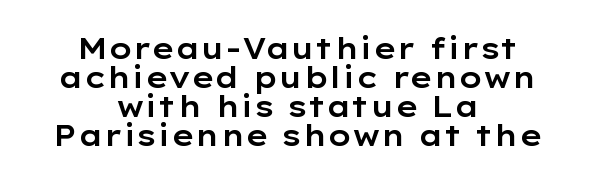
Here the designer chose a conventional face with non-uniform glyph widths. The face used here is a sans, in the tradition of grotesques and geometrics. This block would grow much taller if given ordinary leading; it's compressed now. The whitespace from short lines is split evenly between both sides.
